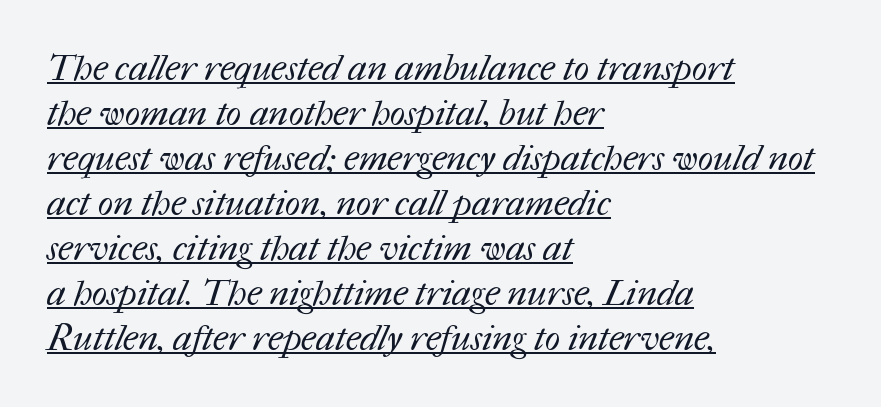
Q: Is the text bold? A: No.
Q: Is the text underlined? A: Yes.
Q: How is the paragraph aligned? A: Left-aligned.
Q: Is the spacing between letters normal or unusually wide? A: Normal.
Q: Is the spacing between lines tight, normal or loose? A: Normal.
Q: Width (condensed, normal, or wide)? A: Normal.
Q: Stroke contrast? A: Medium.
Q: x-height? A: Medium.
Q: Monospaced? A: No.
